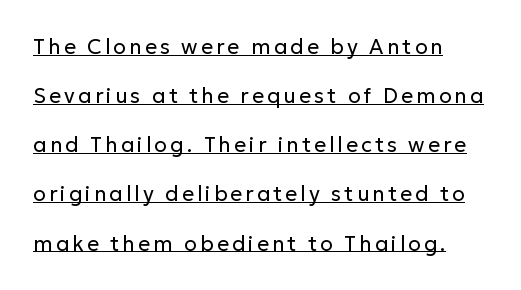
{"italic": "no", "bold": "no", "underline": "yes", "line_spacing": "loose", "line_spacing_ratio": 2.34, "glyph_px": 21}
